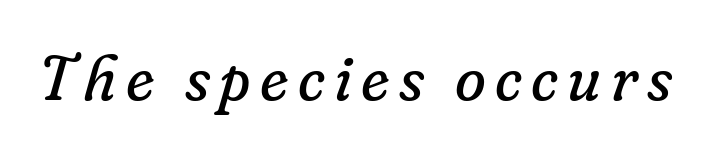
Yep, that's italic — everything's leaning. The passage shown is typeset with a serif family. The letterforms sit at book weight or below. Think of a printed novel: that variable character pitch is what you see here. Descenders are the only things crossing below the line.
